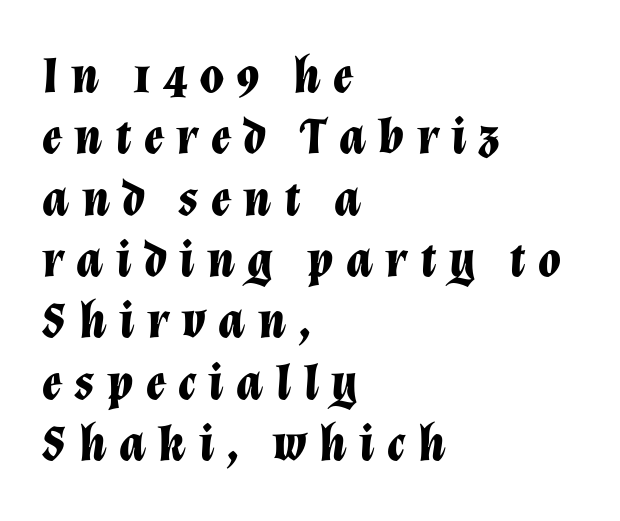
The text block is weighted toward the left margin, trailing off unevenly rightward. Looks like regular typesetting: each glyph gets only the width it needs. Substantial extra tracking has been applied to these lines. The zone under the glyphs is completely vacant.
